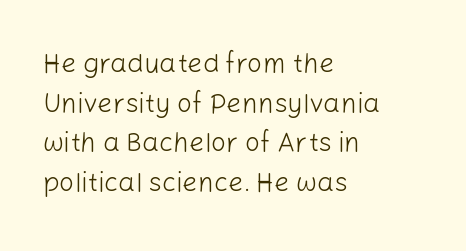
{"italic": "no", "bold": "no", "underline": "no", "align": "left", "line_spacing": "normal", "line_spacing_ratio": 1.47, "letter_spacing": "normal", "letter_spacing_em": 0.0, "glyph_px": 27}
